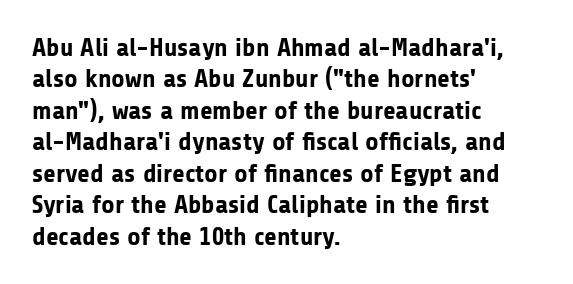
Q: Is the text bold? A: Yes.
Q: Is the text italic (slanted)? A: No, it is upright.
Q: Is the text underlined? A: No.
Q: How is the paragraph aligned? A: Left-aligned.
Q: Is the spacing between letters normal or unusually wide? A: Normal.
